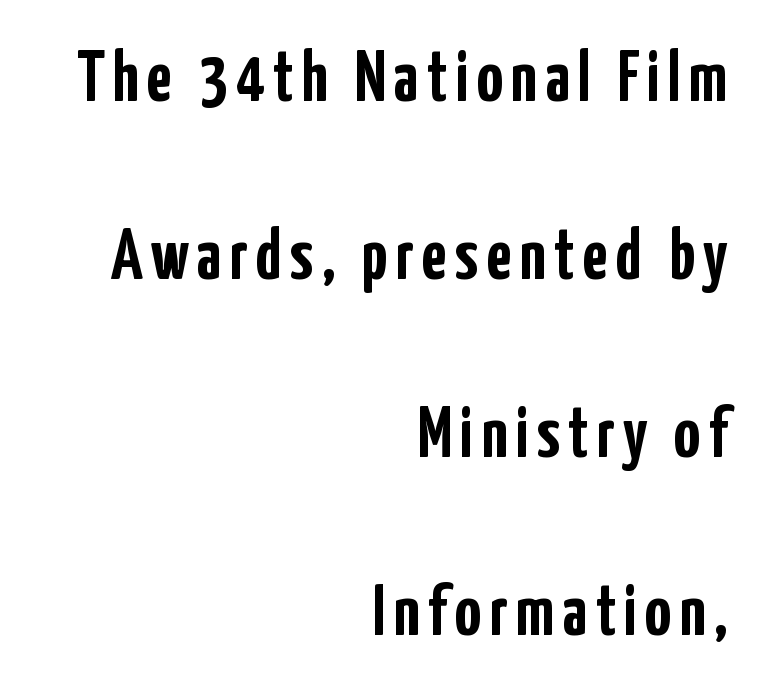
Q: Is the text bold? A: Yes.
Q: Is the text italic (slanted)? A: No, it is upright.
Q: Is the typeface a serif or a sans-serif typeface? A: Sans-serif.
Q: Is the text underlined? A: No.
Q: How is the paragraph aligned? A: Right-aligned.
Q: Is the spacing between lines tight, normal or loose? A: Loose.
Q: Width (condensed, normal, or wide)? A: Condensed.
Q: Stroke contrast? A: Low.
Q: x-height? A: Medium.
Q: Monospaced? A: No.
